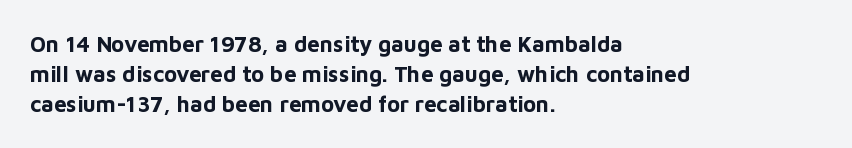
The paragraph shown leans on its left margin. This block has exactly the height ordinary leading produces. Italic: no, the glyphs are upright roman. The baseline area is clear.
